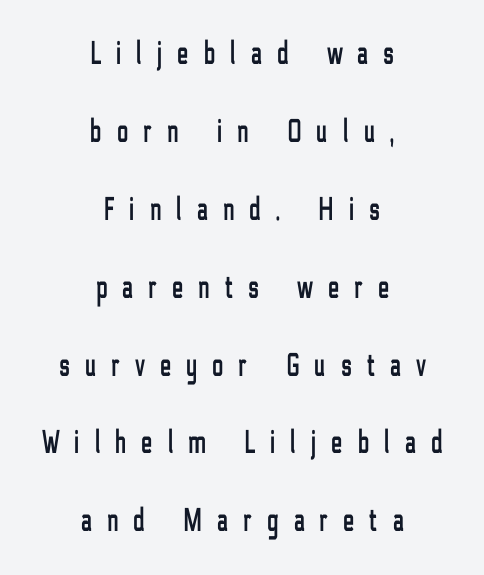
The image shows 33 px condensed sans-serif type, upright; set centered, loose line spacing (2.36x), unusually wide letter spacing (+0.47 em), not underlined; low stroke contrast and a medium x-height.
